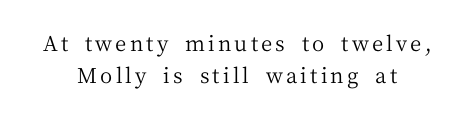
Descenders hang freely into open space. Each stroke keeps to a modest, everyday thickness or less. What's the leading like? Ordinary, nothing unusual. Style check: upright. Reading down the block, each line starts at a different indent, mirrored at its end.
